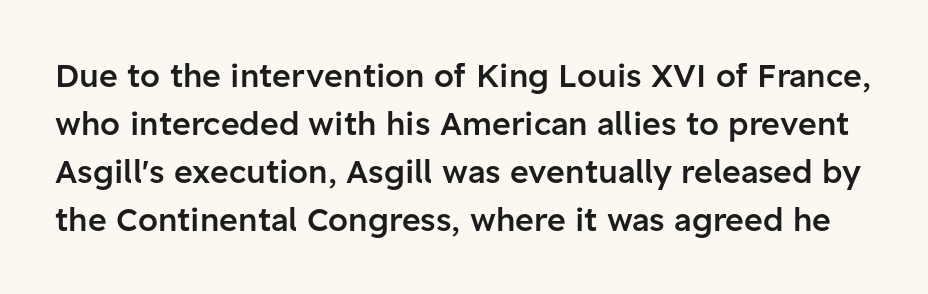
{"serif": "no", "italic": "no", "bold": "semi", "weight": "semibold", "width": "normal", "stroke_contrast": "low", "x_height": "medium", "monospaced": "no", "underline": "no", "line_spacing": "normal", "line_spacing_ratio": 1.5, "letter_spacing": "normal", "letter_spacing_em": 0.0, "glyph_px": 32}
